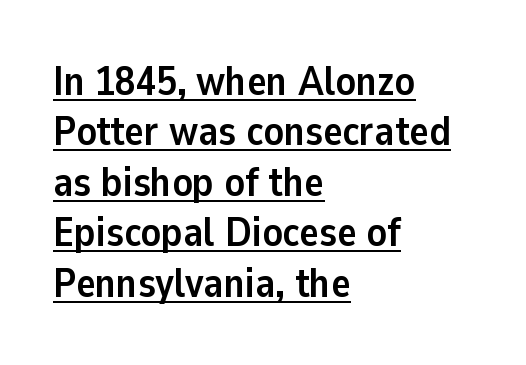
{"serif": "no", "italic": "no", "bold": "yes", "weight": "semibold", "width": "normal", "stroke_contrast": "low", "x_height": "medium", "monospaced": "no", "underline": "yes", "align": "left", "line_spacing_ratio": 1.23, "letter_spacing": "normal", "letter_spacing_em": 0.0, "glyph_px": 41}
